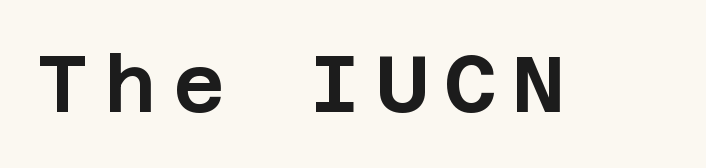
No word sits above an underline. These lines were composed using upright roman letters. Is the letter spacing exaggerated? Yes — the characters are pushed far apart. What kind of face is this? One without serifs — a sans.
